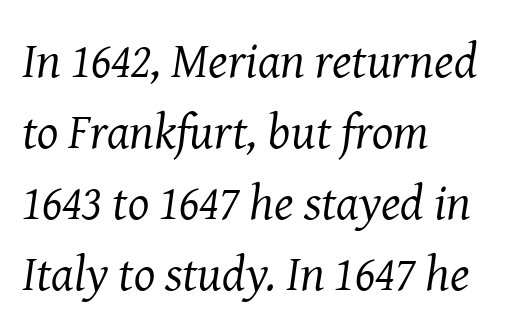
The typesetting does not lean heavy: it is not bold. Leftover space on each line is placed entirely after the last word. Any mark beneath the type? The region is blank. Stroke terminals: seriffed. There's an unmistakable incline to the writing here. Interline gaps are of average width in this sample.
